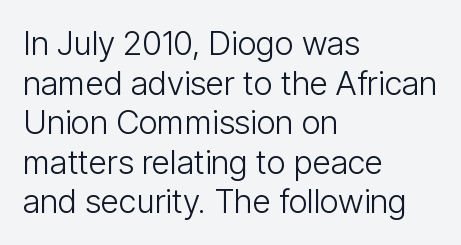
{"serif": "no", "italic": "no", "bold": "no", "weight": "light", "width": "condensed", "stroke_contrast": "low", "x_height": "medium", "monospaced": "no", "underline": "no", "align": "left", "line_spacing_ratio": 1.2, "letter_spacing": "normal", "letter_spacing_em": 0.0, "glyph_px": 33}
